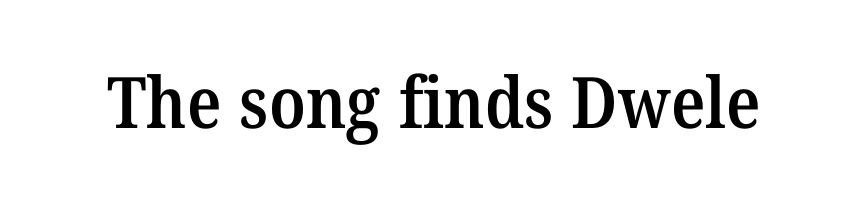
The image shows 71 px semibold serif type; set normal letter spacing, not underlined; medium stroke contrast and a medium x-height.
